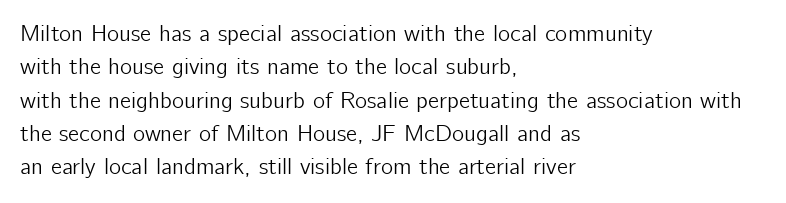
The image shows 23 px text type, upright; set left-aligned, normal line spacing (1.45x), normal letter spacing, not underlined.
